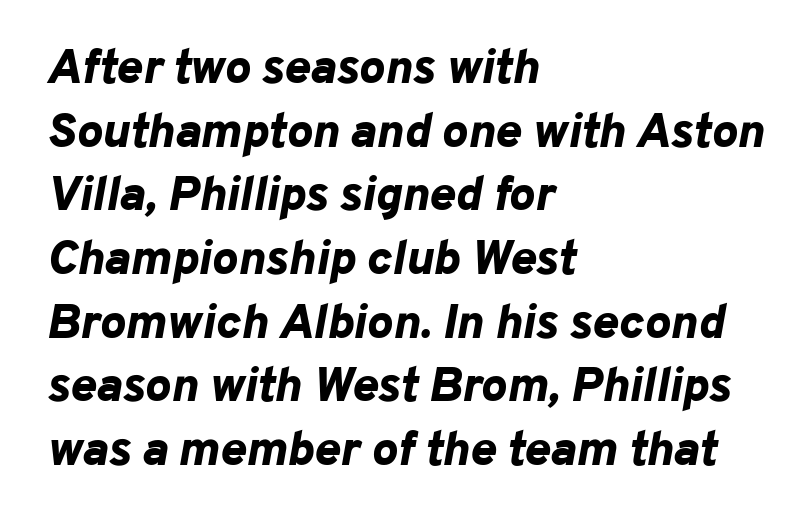
{"italic": "yes", "lean": "right", "slant_degrees": 10, "bold": "yes", "weight": "bold", "width": "normal", "stroke_contrast": "low", "x_height": "medium", "monospaced": "no", "underline": "no", "align": "left", "line_spacing": "normal", "line_spacing_ratio": 1.3, "letter_spacing": "normal", "letter_spacing_em": 0.0, "glyph_px": 49}
